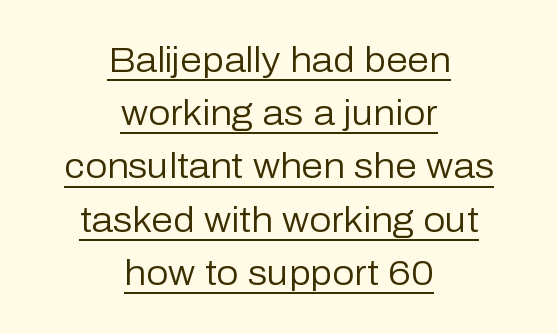
What kind of face is this? One without serifs — a sans. Quick note: not italic, upright. The lines sit at an ordinary, default distance from one another. Here the designer chose a conventional face with non-uniform glyph widths. Check the space under the baseline: a stroke is drawn there. Nobody touched the tracking dial on this one.
